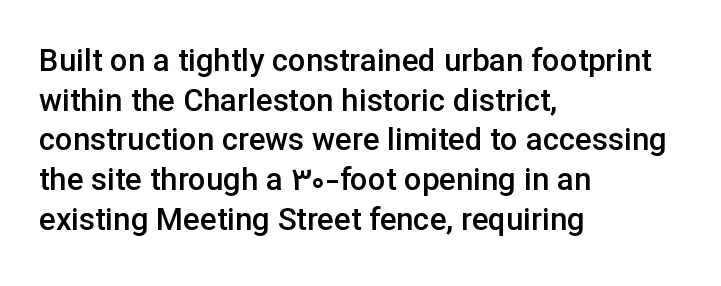
Regarding serifs, this sample does without them. Honestly, the row spacing looks completely unremarkable. You could not count columns in this text — the font is proportionally spaced. Spacing between characters is what you'd get straight out of the box. Line starts are locked; line ends wander.
